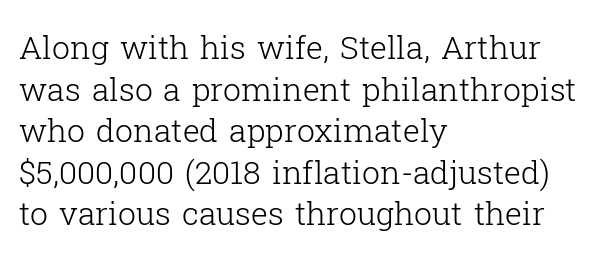
These lines are rendered in a variable-pitch font. The axis of the letterforms is exactly vertical. All the whitespace from short lines collects on the right. Look at the tracking — it's just the regular setting, nothing added. Vertical stems look standard width or narrower in stroke. Decoration check: the copy has no underline.
